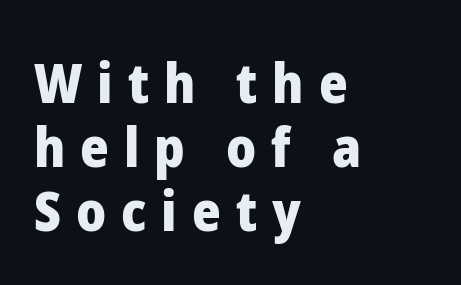
There is plenty of visible air inserted between adjacent glyphs. Check where the strokes stop: nothing finishes them off — pure sans. Does the lettering tilt? It doesn't — this is upright. The letters advance in unequal steps, a hallmark of proportional type. Caption: bold face, heavy strokes.
